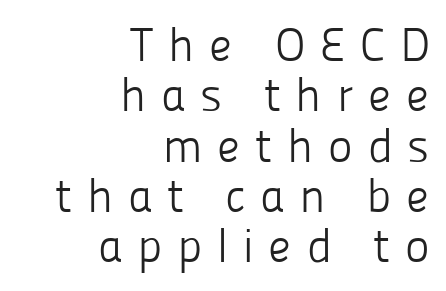
The image shows 47 px light sans-serif type, upright; set right-aligned, tight line spacing (1.07x), unusually wide letter spacing (+0.31 em), not underlined; low stroke contrast and a medium x-height.
